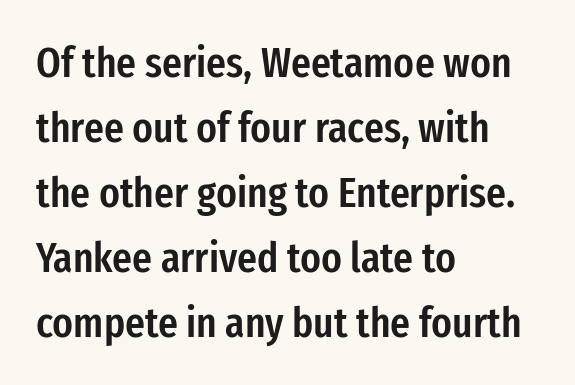
The image shows 43 px semibold, condensed sans-serif type, upright; set left-aligned, normal line spacing (1.51x), normal letter spacing, not underlined; low stroke contrast and a medium x-height.
